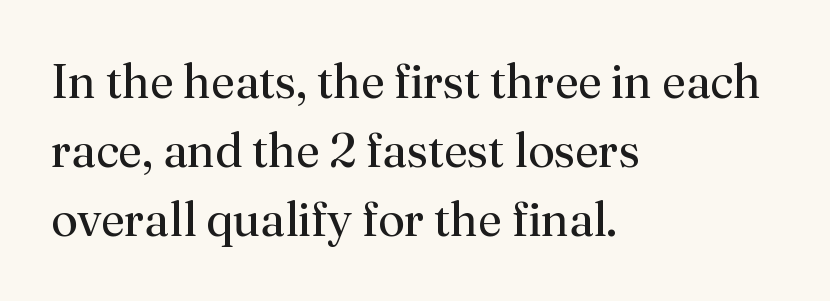
{"serif": "yes", "italic": "no", "bold": "no", "weight": "regular", "width": "normal", "stroke_contrast": "medium", "x_height": "small", "monospaced": "no", "underline": "no", "align": "left", "line_spacing": "normal", "line_spacing_ratio": 1.44, "letter_spacing": "normal", "letter_spacing_em": 0.0, "glyph_px": 48}
